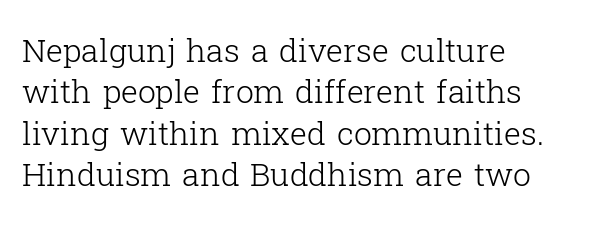
Q: Is the text bold? A: No.
Q: Is the text italic (slanted)? A: No, it is upright.
Q: Is the typeface a serif or a sans-serif typeface? A: Serif.
Q: Is the text underlined? A: No.
Q: How is the paragraph aligned? A: Left-aligned.
Q: Is the spacing between letters normal or unusually wide? A: Normal.
Q: Is the spacing between lines tight, normal or loose? A: Normal.
Q: Width (condensed, normal, or wide)? A: Normal.
Q: Stroke contrast? A: Low.
Q: x-height? A: Medium.
Q: Monospaced? A: No.
